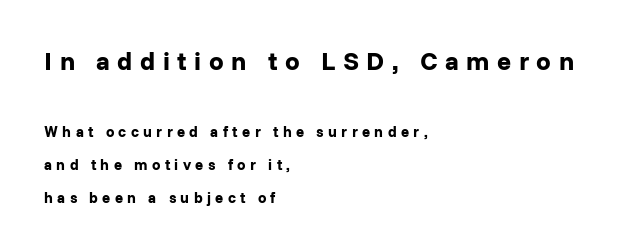
The image shows 26 px bold type, upright; set left-aligned, loose line spacing (2.2x), unusually wide letter spacing (+0.29 em), not underlined; the first (top) block is 1.73x larger.
